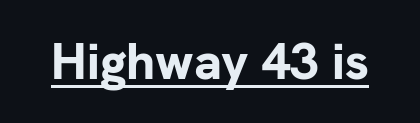
The image shows 51 px bold sans-serif type, upright; set normal letter spacing, underlined; low stroke contrast and a medium x-height.
